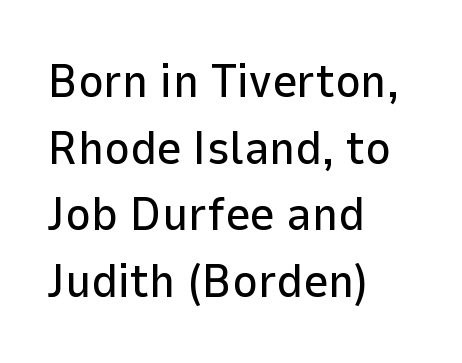
{"serif": "no", "italic": "no", "width": "normal", "stroke_contrast": "low", "x_height": "medium", "monospaced": "no", "underline": "no", "align": "left", "line_spacing": "normal", "line_spacing_ratio": 1.39, "letter_spacing": "normal", "letter_spacing_em": 0.0, "glyph_px": 48}
